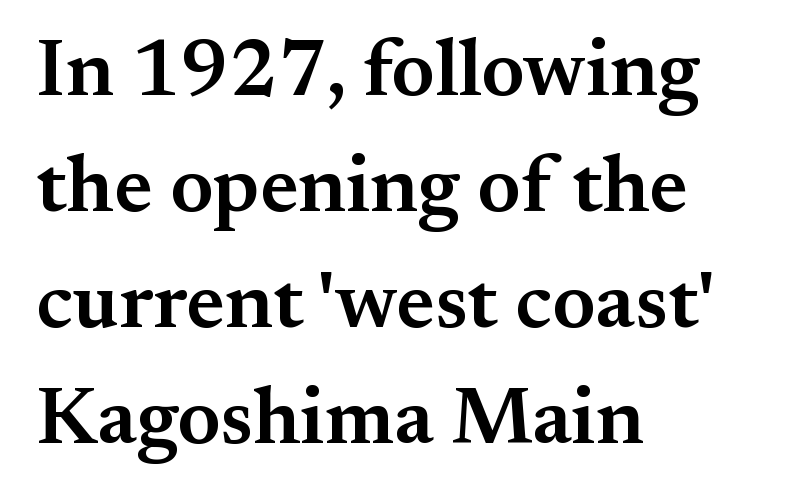
Q: Is the text bold? A: Semi-bold.
Q: Is the text italic (slanted)? A: No, it is upright.
Q: Is the typeface a serif or a sans-serif typeface? A: Serif.
Q: Is the text underlined? A: No.
Q: How is the paragraph aligned? A: Left-aligned.
Q: Is the spacing between letters normal or unusually wide? A: Normal.
Q: Is the spacing between lines tight, normal or loose? A: Normal.
Q: Width (condensed, normal, or wide)? A: Normal.
Q: Stroke contrast? A: Medium.
Q: x-height? A: Small.
Q: Monospaced? A: No.
